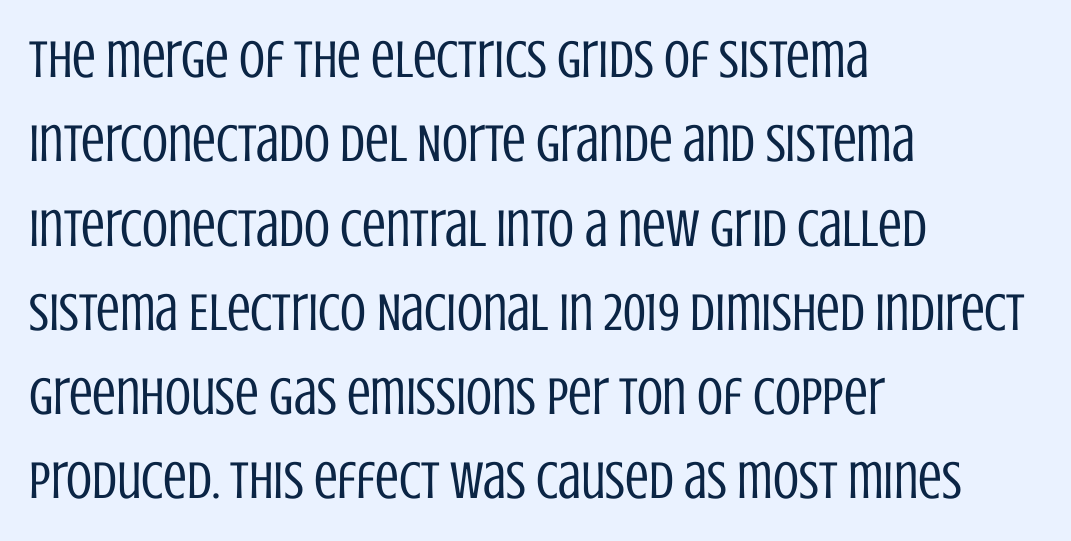
The image shows 53 px regular-weight, condensed sans-serif type, upright; set left-aligned, normal line spacing (1.59x), normal letter spacing, not underlined; low stroke contrast and a large x-height.
